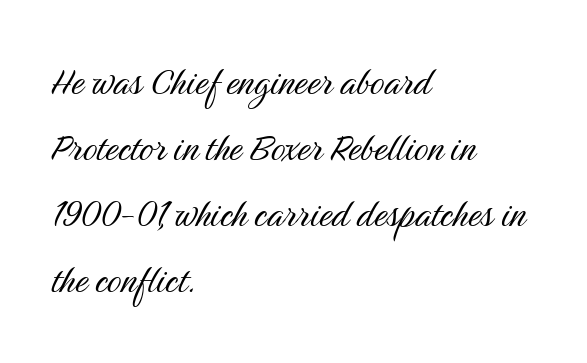
The image shows 45 px light, condensed sans-serif type; set left-aligned, normal line spacing (1.47x), normal letter spacing, not underlined; medium stroke contrast and a medium x-height.
